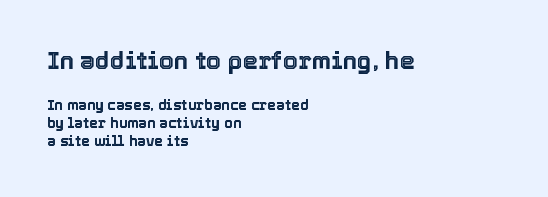
{"italic": "no", "underline": "no", "align": "left", "line_spacing": "normal", "line_spacing_ratio": 1.29, "letter_spacing": "normal", "letter_spacing_em": 0.0, "larger_block": "first", "size_ratio": 1.71, "glyph_px": 24}
